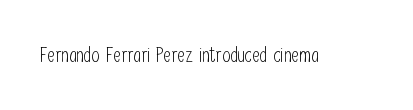
{"italic": "no", "bold": "no", "underline": "no", "letter_spacing": "normal", "letter_spacing_em": 0.0, "glyph_px": 21}
